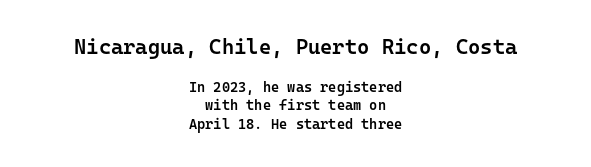
Q: Is the text bold? A: Semi-bold.
Q: Is the text italic (slanted)? A: No, it is upright.
Q: Is the text underlined? A: No.
Q: How is the paragraph aligned? A: Centered.
Q: Is the spacing between letters normal or unusually wide? A: Normal.
Q: Is the spacing between lines tight, normal or loose? A: Normal.
Q: Which block of text is set in a larger size, the first (top) or the second (bottom)? A: The first (top) one.
